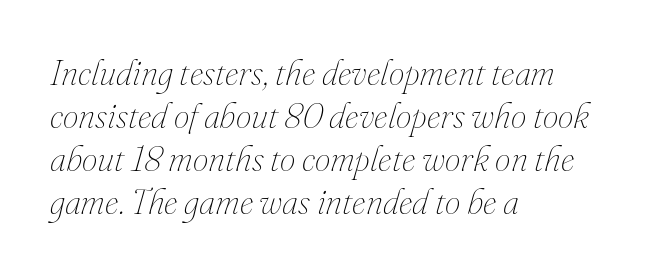
Q: Is the text bold? A: No.
Q: Is the text italic (slanted)? A: Yes, it leans right by about 16 degrees.
Q: Is the text underlined? A: No.
Q: How is the paragraph aligned? A: Left-aligned.
Q: Is the spacing between letters normal or unusually wide? A: Normal.
Q: Width (condensed, normal, or wide)? A: Normal.
Q: Stroke contrast? A: Medium.
Q: x-height? A: Small.
Q: Monospaced? A: No.
